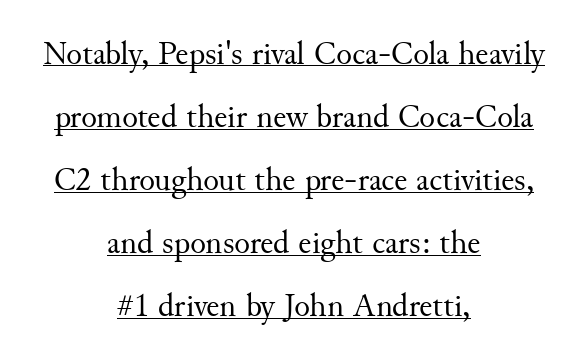
The image shows 33 px regular-weight serif type, upright; set centered, loose line spacing (1.91x), normal letter spacing, underlined; medium stroke contrast and a small x-height.
